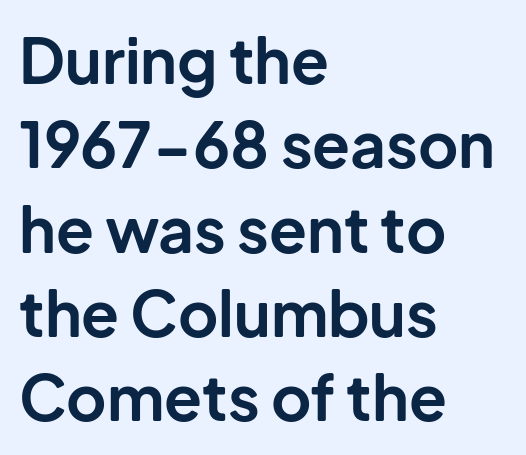
A full-strength bold gives these letters their thick strokes. The horizontal fit of the characters is conventional and even. When letters stand straight like this, we call the style roman or upright. Unmarked baselines from the first word to the last. Here the designer chose a conventional face with non-uniform glyph widths.
